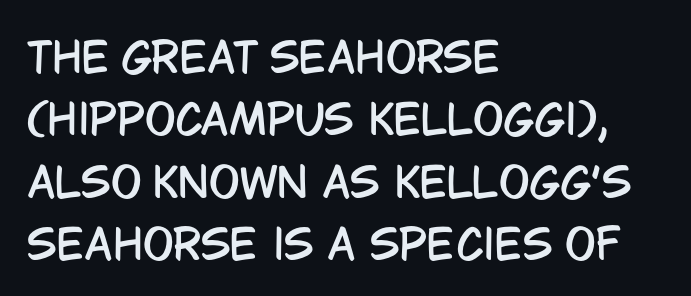
The image shows 41 px condensed sans-serif type, upright; set left-aligned, normal line spacing (1.52x), normal letter spacing, not underlined; low stroke contrast and a large x-height.
